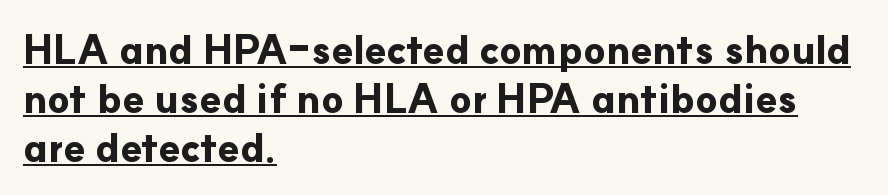
Posture: straight, roman, zero tilt. Short and long lines alike share a common starting point at left. The characters display no serif detailing; their extremities are plain. Is this a fixed-width face? No — the glyphs have proportional, varying widths. No extra tracking has been applied to these lines. Stroke thickness is high; the sample reads as a true bold.
